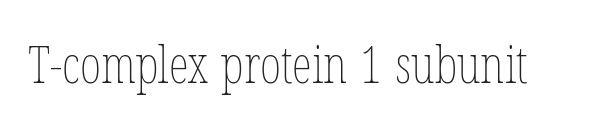
{"italic": "no", "bold": "no", "weight": "thin", "width": "condensed", "stroke_contrast": "low", "x_height": "medium", "monospaced": "no", "underline": "no", "letter_spacing": "normal", "letter_spacing_em": 0.0, "glyph_px": 51}
